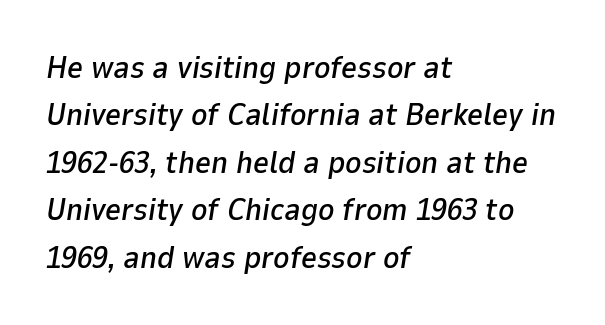
The image shows 31 px text type, italic (leaning right); set left-aligned, normal line spacing (1.53x), normal letter spacing, not underlined; low stroke contrast and a medium x-height.
